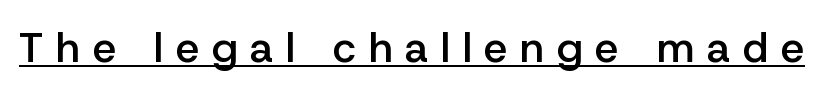
The image shows 42 px semibold sans-serif type, upright; set unusually wide letter spacing (+0.3 em), underlined; low stroke contrast and a medium x-height.
